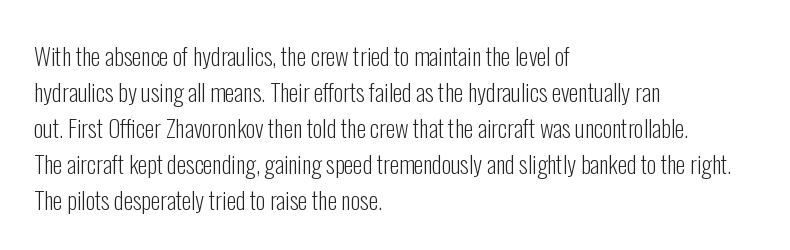
{"italic": "no", "bold": "no", "underline": "no", "align": "left", "line_spacing": "normal", "line_spacing_ratio": 1.5, "letter_spacing": "normal", "letter_spacing_em": 0.0, "glyph_px": 24}
